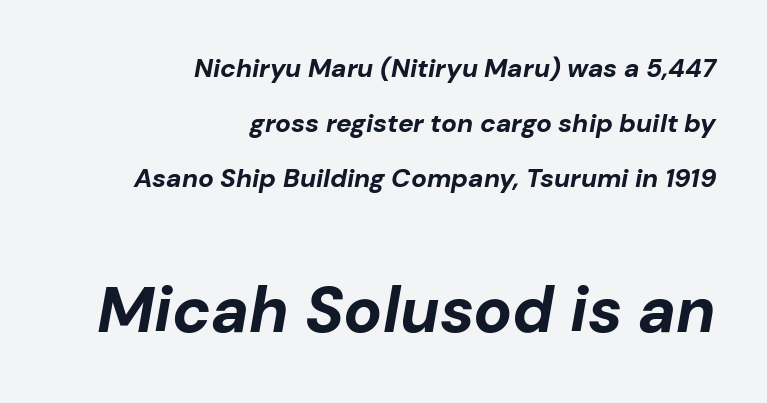
Q: Is the text bold? A: Yes.
Q: Is the text italic (slanted)? A: Yes, it leans right by about 10 degrees.
Q: Is the text underlined? A: No.
Q: How is the paragraph aligned? A: Right-aligned.
Q: Is the spacing between letters normal or unusually wide? A: Normal.
Q: Is the spacing between lines tight, normal or loose? A: Loose.
Q: Which block of text is set in a larger size, the first (top) or the second (bottom)? A: The second (bottom) one.
Q: Width (condensed, normal, or wide)? A: Normal.
Q: Stroke contrast? A: Low.
Q: x-height? A: Medium.
Q: Monospaced? A: No.
